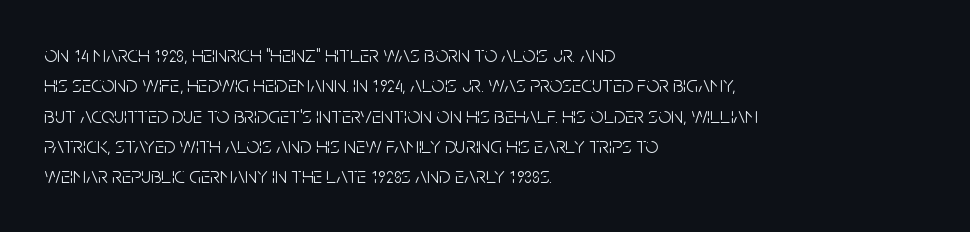
{"italic": "no", "bold": "no", "underline": "no", "align": "left", "line_spacing": "normal", "line_spacing_ratio": 1.32, "letter_spacing": "normal", "letter_spacing_em": 0.0, "glyph_px": 23}
